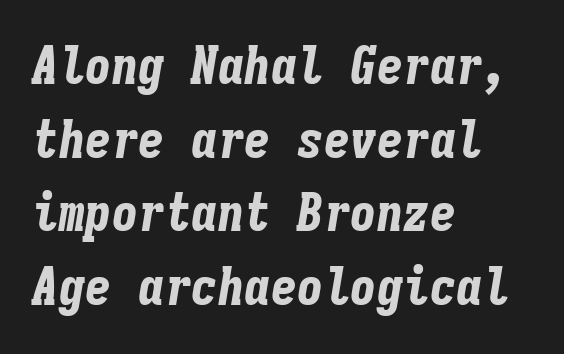
The image shows 53 px bold, condensed type, italic (leaning right), monospaced; set left-aligned, normal line spacing (1.39x), normal letter spacing, not underlined; low stroke contrast and a medium x-height.
